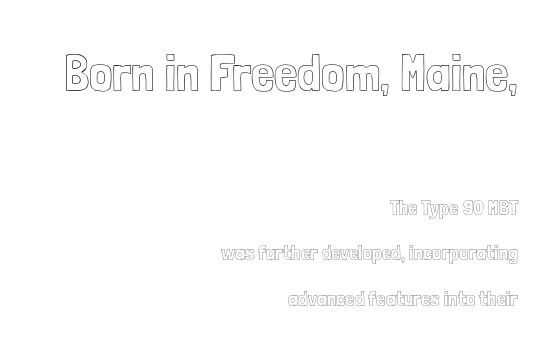
The image shows 52 px condensed type, upright; set right-aligned, loose line spacing (2.16x), normal letter spacing, not underlined; the first (top) block is 2.48x larger; a medium x-height.
